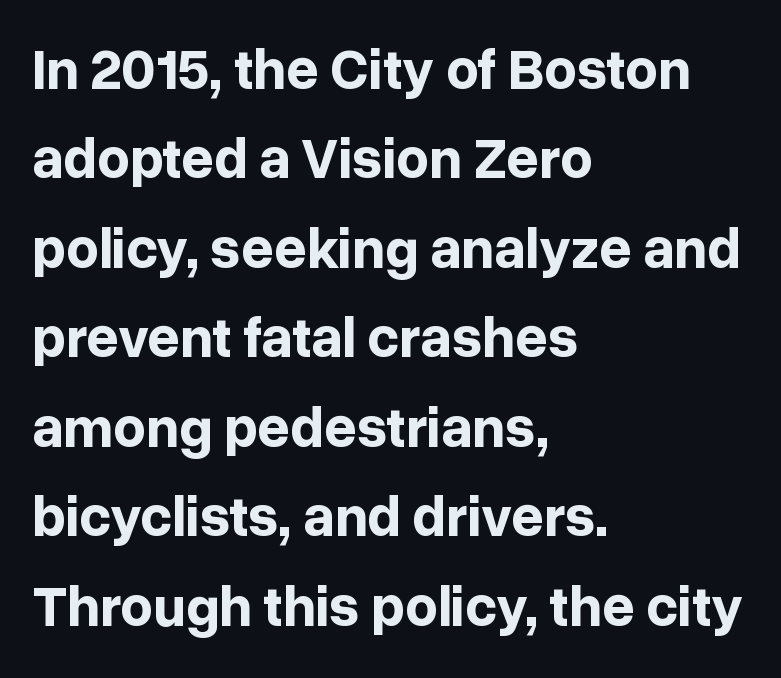
{"serif": "no", "italic": "no", "bold": "yes", "weight": "bold", "width": "normal", "stroke_contrast": "low", "x_height": "medium", "monospaced": "no", "underline": "no", "align": "left", "line_spacing": "normal", "line_spacing_ratio": 1.57, "letter_spacing": "normal", "letter_spacing_em": 0.0, "glyph_px": 57}
